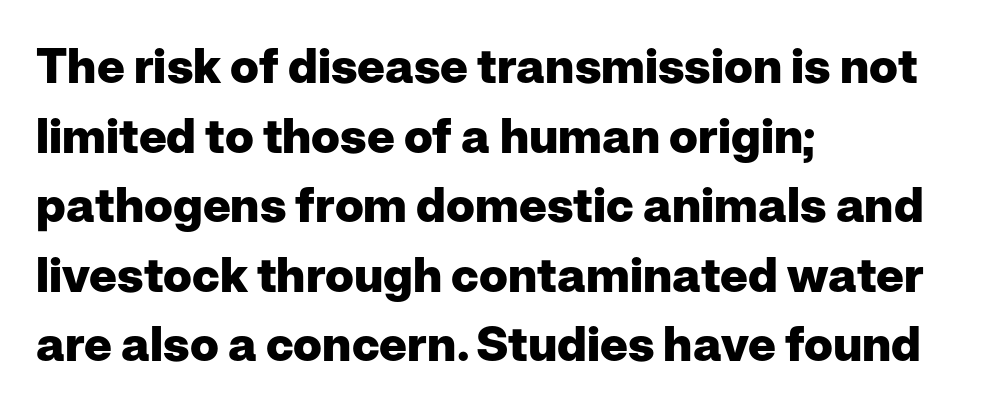
Q: Is the text bold? A: Yes.
Q: Is the text italic (slanted)? A: No, it is upright.
Q: Is the typeface a serif or a sans-serif typeface? A: Sans-serif.
Q: Is the text underlined? A: No.
Q: How is the paragraph aligned? A: Left-aligned.
Q: Is the spacing between letters normal or unusually wide? A: Normal.
Q: Is the spacing between lines tight, normal or loose? A: Normal.
Q: Width (condensed, normal, or wide)? A: Normal.
Q: Stroke contrast? A: Low.
Q: x-height? A: Medium.
Q: Monospaced? A: No.
